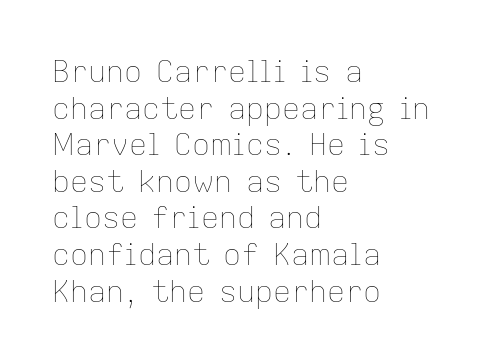
The image shows 30 px thin type, upright; set left-aligned, line spacing 1.22x, normal letter spacing, not underlined; low stroke contrast and a medium x-height.
